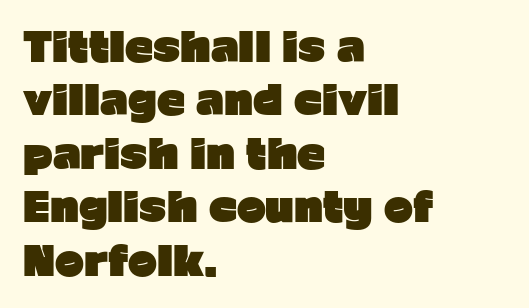
The image shows 39 px heavy sans-serif type, upright; set left-aligned, normal line spacing (1.37x), normal letter spacing, not underlined; low stroke contrast and a medium x-height.
